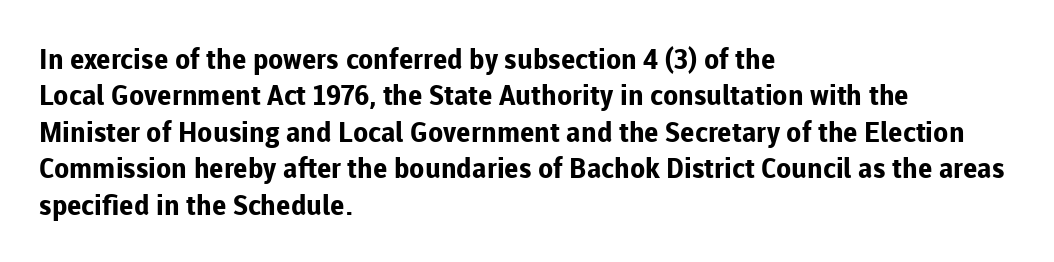
Q: Is the text bold? A: Yes.
Q: Is the text italic (slanted)? A: No, it is upright.
Q: Is the typeface a serif or a sans-serif typeface? A: Sans-serif.
Q: Is the text underlined? A: No.
Q: How is the paragraph aligned? A: Left-aligned.
Q: Is the spacing between letters normal or unusually wide? A: Normal.
Q: Is the spacing between lines tight, normal or loose? A: Normal.
Q: Width (condensed, normal, or wide)? A: Normal.
Q: Stroke contrast? A: Low.
Q: x-height? A: Medium.
Q: Monospaced? A: No.
